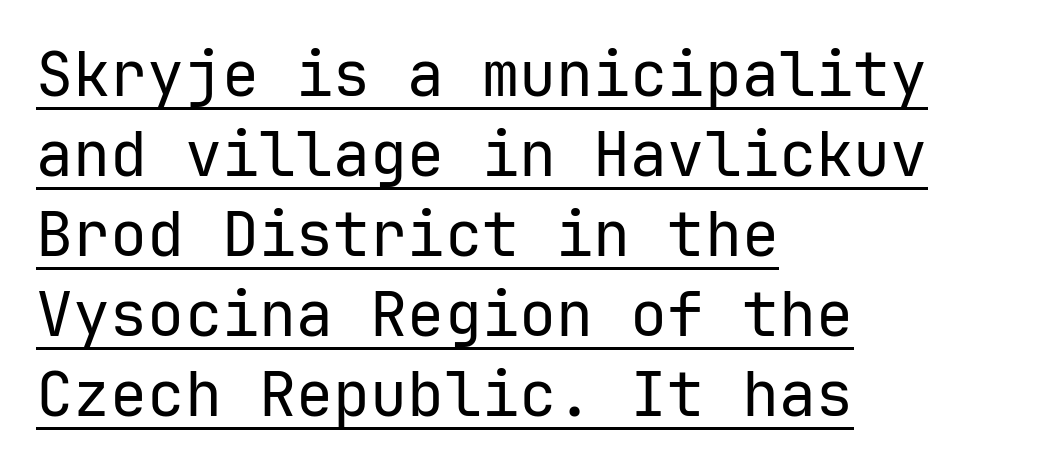
{"serif": "no", "italic": "no", "bold": "no", "weight": "regular", "width": "normal", "stroke_contrast": "low", "x_height": "medium", "underline": "yes", "align": "left", "line_spacing": "normal", "line_spacing_ratio": 1.29, "letter_spacing": "normal", "letter_spacing_em": 0.0, "glyph_px": 62}
